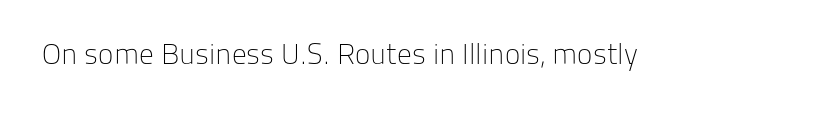
{"serif": "no", "italic": "no", "bold": "no", "weight": "light", "width": "normal", "stroke_contrast": "low", "x_height": "medium", "monospaced": "no", "underline": "no", "letter_spacing": "normal", "letter_spacing_em": 0.0, "glyph_px": 29}
